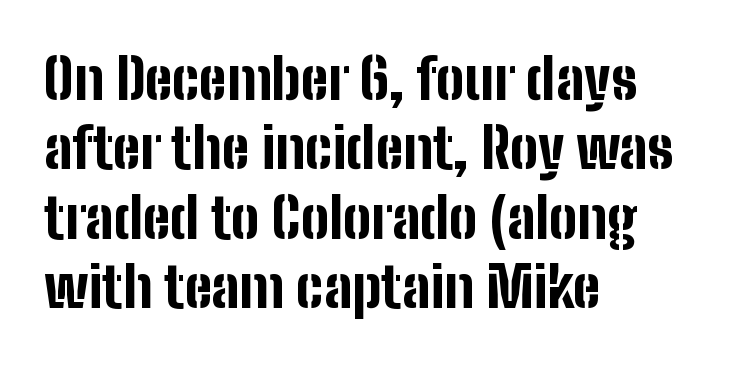
Q: Is the text bold? A: Yes.
Q: Is the text italic (slanted)? A: No, it is upright.
Q: Is the typeface a serif or a sans-serif typeface? A: Sans-serif.
Q: Is the text underlined? A: No.
Q: How is the paragraph aligned? A: Left-aligned.
Q: Is the spacing between letters normal or unusually wide? A: Normal.
Q: Width (condensed, normal, or wide)? A: Condensed.
Q: Stroke contrast? A: Low.
Q: x-height? A: Medium.
Q: Monospaced? A: No.
